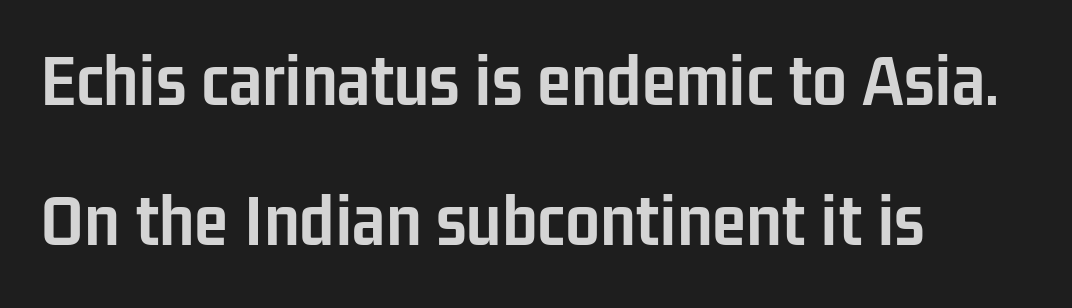
The tracking reads as untouched default to a designer's eye. These lines were composed using upright roman letters. Are there feet on the stems? There aren't — it's a sans. Think of a printed novel: that variable character pitch is what you see here. The baseline area is clear. A classic flush-left, rag-right setting is used for this passage.
